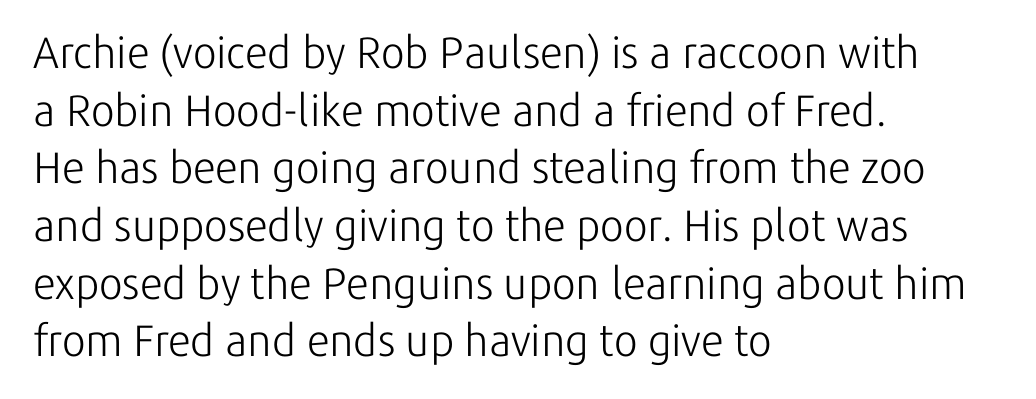
The image shows 44 px light sans-serif type, upright; set left-aligned, normal line spacing (1.31x), normal letter spacing, not underlined; low stroke contrast and a medium x-height.
